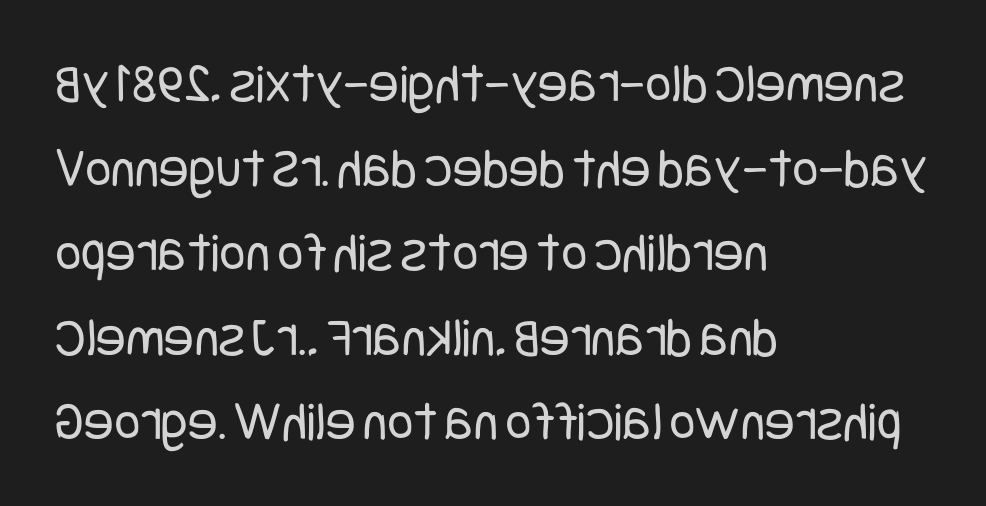
The image shows 56 px regular-weight, condensed sans-serif type, upright; set left-aligned, normal line spacing (1.51x), normal letter spacing, not underlined; low stroke contrast and a large x-height.
